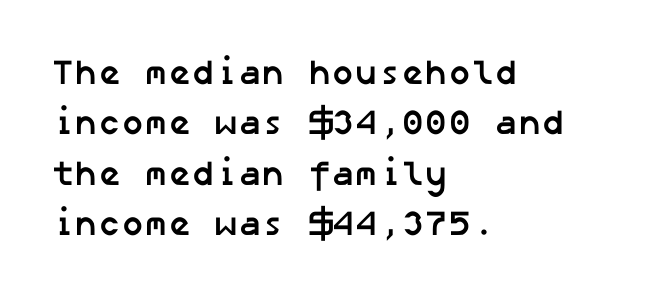
The image shows 35 px semibold sans-serif type; set left-aligned, normal line spacing (1.44x), normal letter spacing, not underlined; low stroke contrast and a medium x-height.
